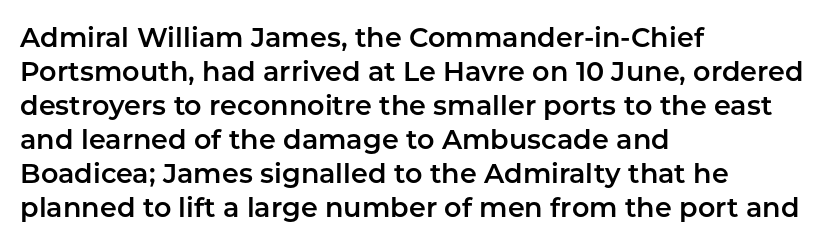
{"italic": "no", "underline": "no", "align": "left", "line_spacing": "normal", "line_spacing_ratio": 1.26, "letter_spacing": "normal", "letter_spacing_em": 0.0, "glyph_px": 27}
